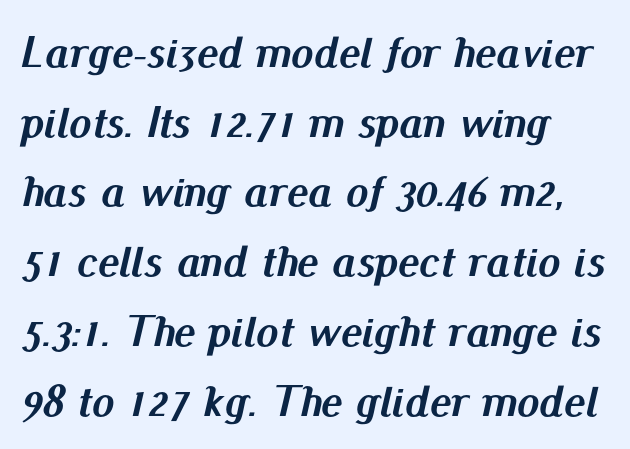
{"italic": "yes", "lean": "right", "slant_degrees": 13, "bold": "yes", "weight": "semibold", "width": "normal", "stroke_contrast": "medium", "x_height": "small", "monospaced": "no", "underline": "no", "align": "left", "line_spacing": "normal", "line_spacing_ratio": 1.55, "letter_spacing": "normal", "letter_spacing_em": 0.0, "glyph_px": 45}
